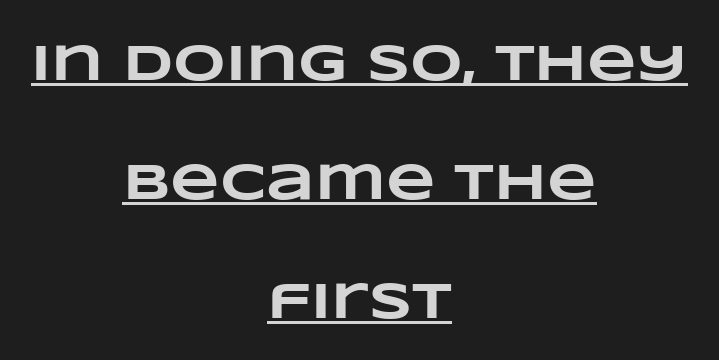
{"bold": "yes", "weight": "heavy", "width": "wide", "stroke_contrast": "low", "x_height": "large", "monospaced": "no", "underline": "yes", "align": "center", "line_spacing": "loose", "line_spacing_ratio": 2.33, "letter_spacing": "normal", "letter_spacing_em": 0.0, "glyph_px": 51}
